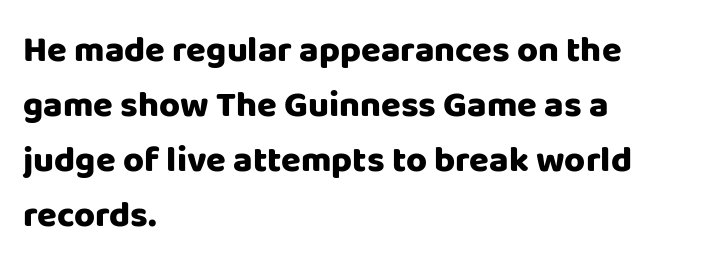
The image shows 36 px heavy sans-serif type, upright; set left-aligned, normal line spacing (1.53x), normal letter spacing, not underlined; low stroke contrast and a large x-height.
